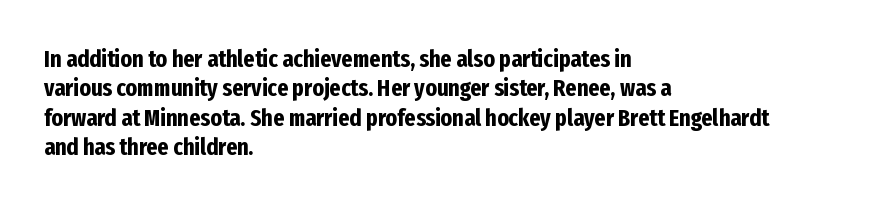
Check the space under the baseline: it is left empty. Words appear dense and cohesive because spacing is normal. Summary of weight: heavy, a full bold. Caption: multi-line text, flush left, ragged right.
